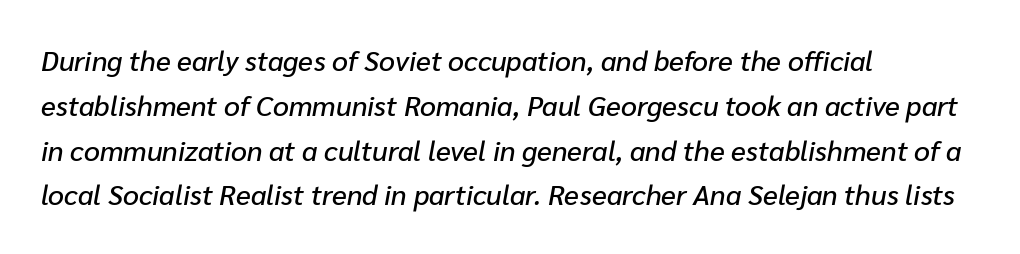
The image shows 28 px text type, italic (leaning right); set left-aligned, normal line spacing (1.6x), normal letter spacing, not underlined; low stroke contrast and a medium x-height.
